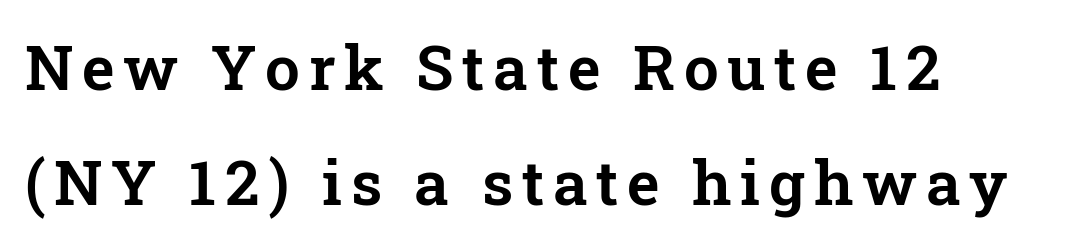
Looks like regular typesetting: each glyph gets only the width it needs. You can tell from the footed stems that serif type was used. Ascenders rise straight up at ninety degrees. The specimen omits any rule beneath the text block's lines.
